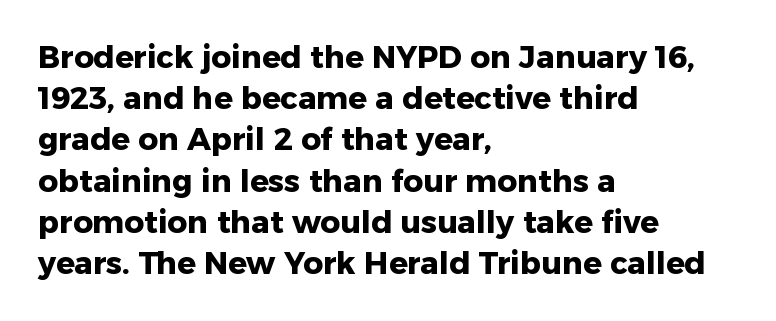
Q: Is the text bold? A: Yes.
Q: Is the text italic (slanted)? A: No, it is upright.
Q: Is the typeface a serif or a sans-serif typeface? A: Sans-serif.
Q: Is the text underlined? A: No.
Q: How is the paragraph aligned? A: Left-aligned.
Q: Is the spacing between letters normal or unusually wide? A: Normal.
Q: Is the spacing between lines tight, normal or loose? A: Normal.
Q: Width (condensed, normal, or wide)? A: Normal.
Q: Stroke contrast? A: Low.
Q: x-height? A: Medium.
Q: Monospaced? A: No.
